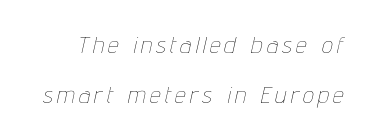
The passage shown is not underscored anywhere. The face used here has a pronounced slope to its letters. Heaviness? Minimal to ordinary, like unemphasized prose. Baseline-to-baseline distance is far greater than the letter height.
